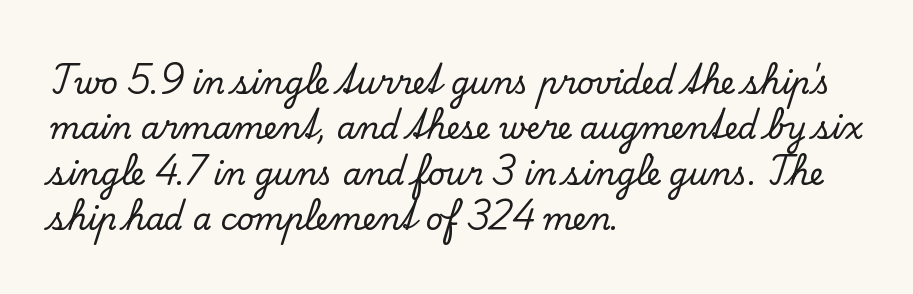
Q: Is the text italic (slanted)? A: Yes.
Q: Is the typeface a serif or a sans-serif typeface? A: Serif.
Q: Is the text underlined? A: No.
Q: How is the paragraph aligned? A: Left-aligned.
Q: Is the spacing between letters normal or unusually wide? A: Normal.
Q: Is the spacing between lines tight, normal or loose? A: Normal.
Q: Width (condensed, normal, or wide)? A: Normal.
Q: Stroke contrast? A: Low.
Q: x-height? A: Small.
Q: Monospaced? A: No.
